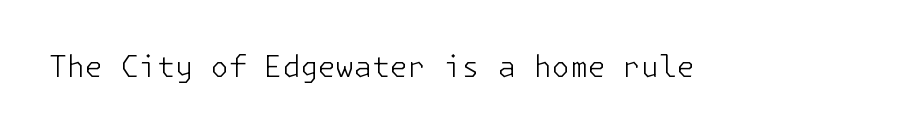
{"serif": "no", "italic": "no", "bold": "no", "weight": "light", "width": "normal", "stroke_contrast": "low", "x_height": "medium", "underline": "no", "letter_spacing": "normal", "letter_spacing_em": 0.0, "glyph_px": 29}
